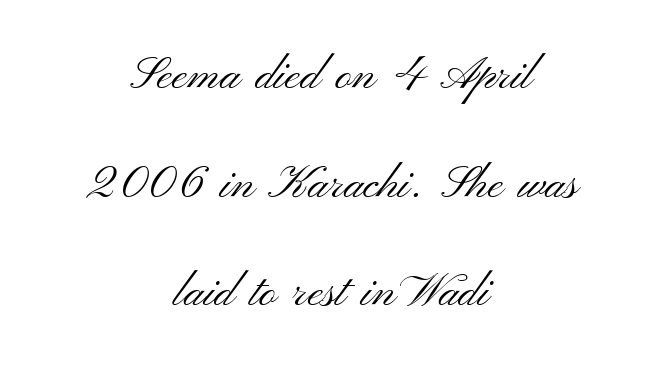
The image shows 46 px light, wide sans-serif type; set centered, loose line spacing (2.36x), normal letter spacing, not underlined; medium stroke contrast and a small x-height.
